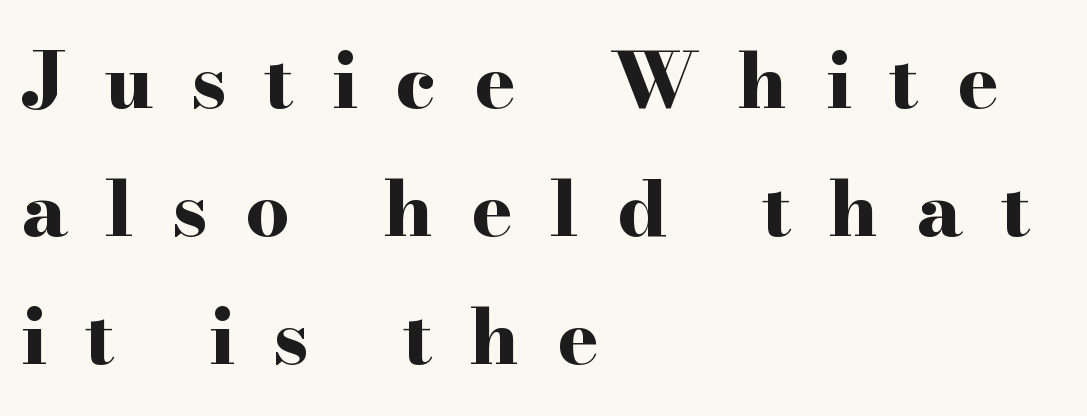
{"serif": "yes", "italic": "no", "bold": "yes", "weight": "bold", "width": "wide", "stroke_contrast": "high", "x_height": "small", "monospaced": "no", "underline": "no", "align": "left", "line_spacing": "normal", "line_spacing_ratio": 1.66, "letter_spacing": "wide", "letter_spacing_em": 0.49, "glyph_px": 77}
